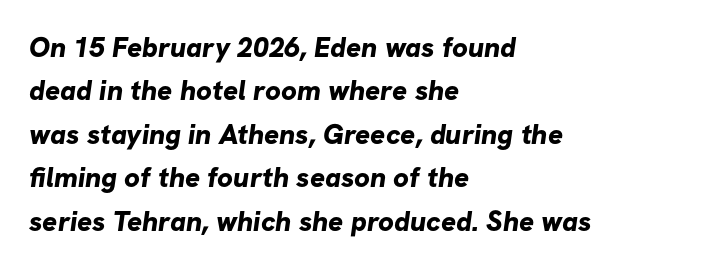
The image shows 28 px bold sans-serif type; set left-aligned, normal line spacing (1.55x), normal letter spacing, not underlined; low stroke contrast and a medium x-height.
